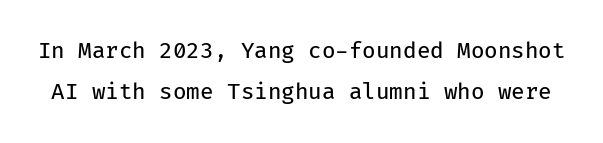
Q: Is the text bold? A: No.
Q: Is the text italic (slanted)? A: No, it is upright.
Q: Is the text underlined? A: No.
Q: Is the spacing between letters normal or unusually wide? A: Normal.
